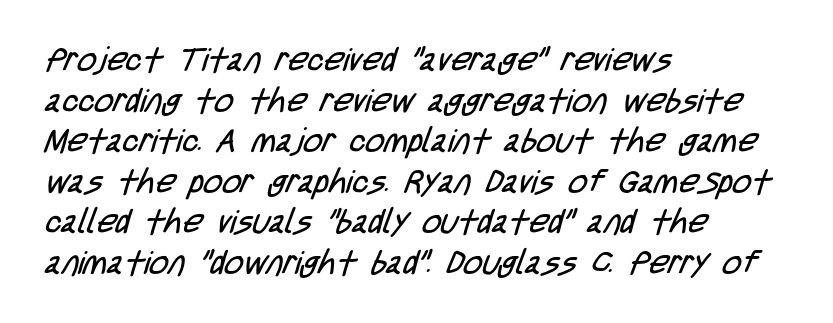
Q: Is the text bold? A: No.
Q: Is the typeface a serif or a sans-serif typeface? A: Sans-serif.
Q: Is the text underlined? A: No.
Q: How is the paragraph aligned? A: Left-aligned.
Q: Is the spacing between letters normal or unusually wide? A: Normal.
Q: Width (condensed, normal, or wide)? A: Condensed.
Q: Stroke contrast? A: Low.
Q: x-height? A: Large.
Q: Monospaced? A: No.
